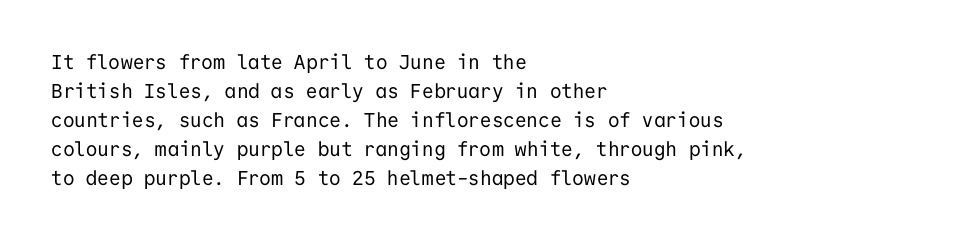
The image shows 20 px text type, upright; set left-aligned, normal line spacing (1.45x), normal letter spacing, not underlined.
